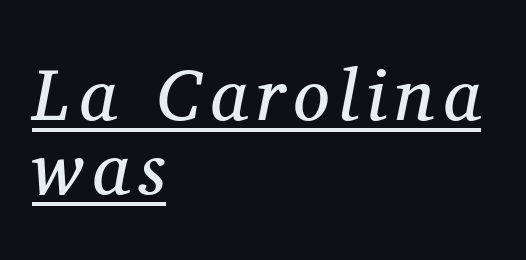
Q: Is the text bold? A: No.
Q: Is the text italic (slanted)? A: Yes, it leans right by about 11 degrees.
Q: Is the typeface a serif or a sans-serif typeface? A: Serif.
Q: Is the text underlined? A: Yes.
Q: How is the paragraph aligned? A: Left-aligned.
Q: Is the spacing between lines tight, normal or loose? A: Tight.
Q: Width (condensed, normal, or wide)? A: Normal.
Q: Stroke contrast? A: Medium.
Q: x-height? A: Medium.
Q: Monospaced? A: No.
